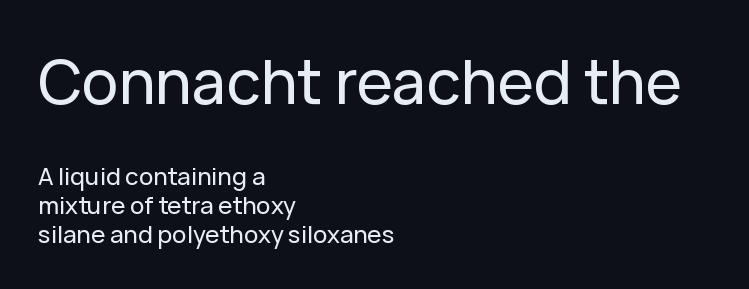
Q: Is the text italic (slanted)? A: No, it is upright.
Q: Is the typeface a serif or a sans-serif typeface? A: Sans-serif.
Q: Is the text underlined? A: No.
Q: How is the paragraph aligned? A: Left-aligned.
Q: Is the spacing between letters normal or unusually wide? A: Normal.
Q: Which block of text is set in a larger size, the first (top) or the second (bottom)? A: The first (top) one.
Q: Width (condensed, normal, or wide)? A: Normal.
Q: Stroke contrast? A: Low.
Q: x-height? A: Medium.
Q: Monospaced? A: No.
